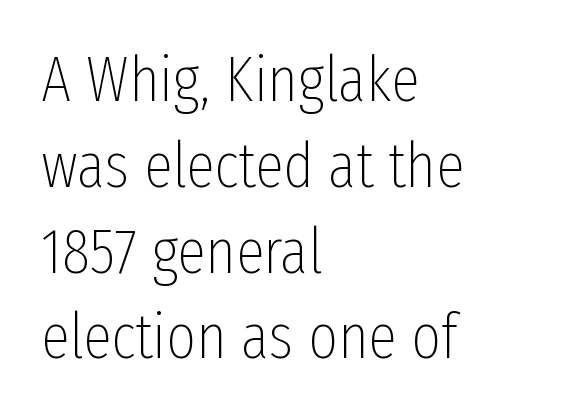
Vertical strokes here are truly vertical. Think standard paragraph weight, or any step lighter than that. Do the characters align in a grid? No, the font is proportional. The passage shown stacks its lines at a standard gap.
